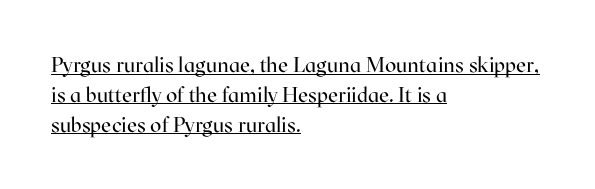
The image shows 21 px text type, upright; set left-aligned, normal line spacing (1.42x), normal letter spacing, underlined.
